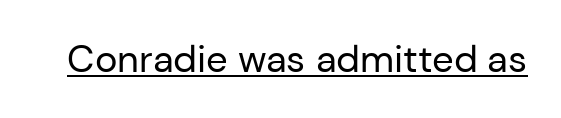
{"serif": "no", "italic": "no", "bold": "no", "weight": "regular", "width": "normal", "stroke_contrast": "low", "x_height": "medium", "monospaced": "no", "underline": "yes", "letter_spacing": "normal", "letter_spacing_em": 0.0, "glyph_px": 38}
